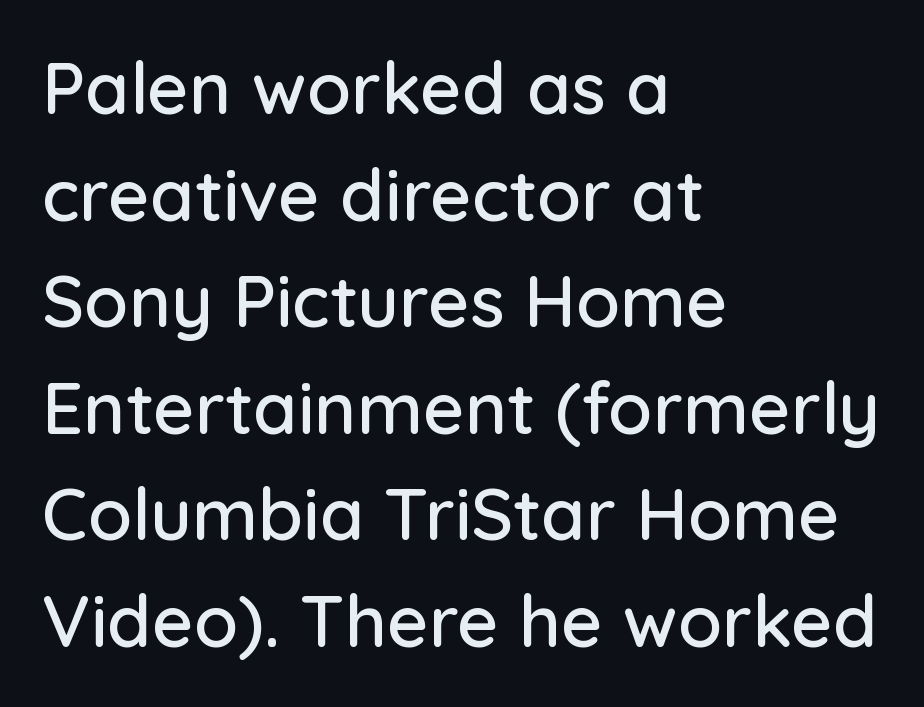
The image shows 72 px sans-serif type, upright; set left-aligned, normal line spacing (1.48x), normal letter spacing, not underlined; low stroke contrast and a medium x-height.
